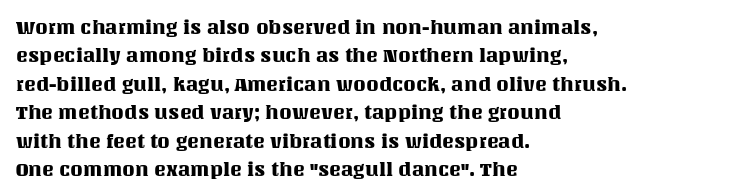
Reading down the block, your eye returns to a fixed left position each line. What stands out about the letter spacing? Nothing — it is the standard amount. The specimen reads as upright at a glance. The designer left line spacing at the default.
